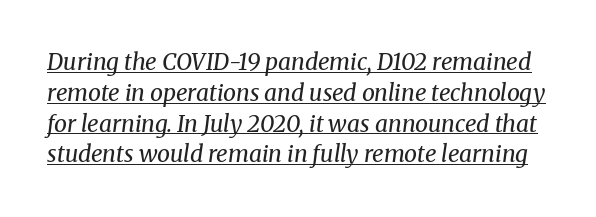
{"italic": "yes", "lean": "right", "slant_degrees": 8, "bold": "no", "underline": "yes", "line_spacing": "normal", "line_spacing_ratio": 1.34, "letter_spacing": "normal", "letter_spacing_em": 0.0, "glyph_px": 23}
